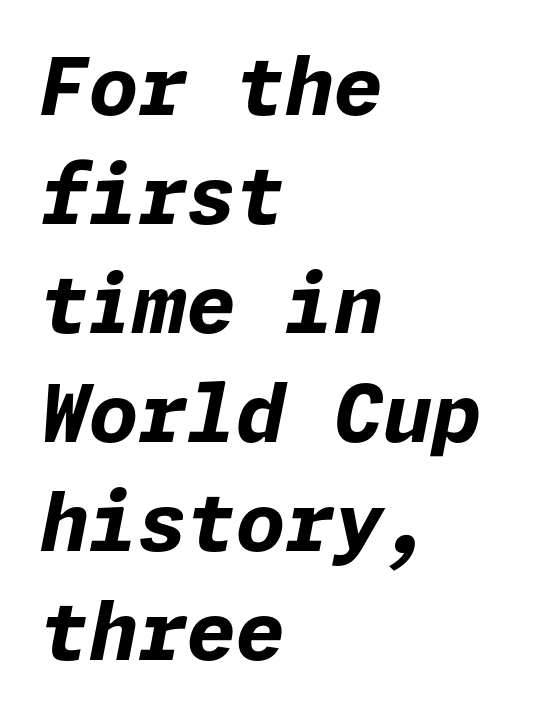
Q: Is the text bold? A: Yes.
Q: Is the text italic (slanted)? A: Yes, it leans right by about 11 degrees.
Q: Is the text underlined? A: No.
Q: How is the paragraph aligned? A: Left-aligned.
Q: Is the spacing between letters normal or unusually wide? A: Normal.
Q: Is the spacing between lines tight, normal or loose? A: Normal.
Q: Width (condensed, normal, or wide)? A: Normal.
Q: Stroke contrast? A: Low.
Q: x-height? A: Medium.
